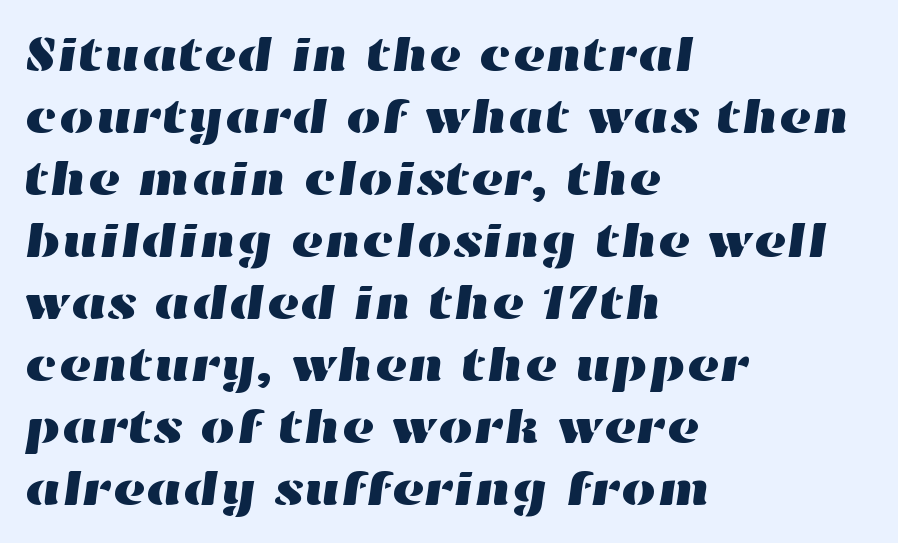
Q: Is the text underlined? A: No.
Q: How is the paragraph aligned? A: Left-aligned.
Q: Is the spacing between letters normal or unusually wide? A: Normal.
Q: Width (condensed, normal, or wide)? A: Wide.
Q: Stroke contrast? A: High.
Q: x-height? A: Medium.
Q: Monospaced? A: No.
